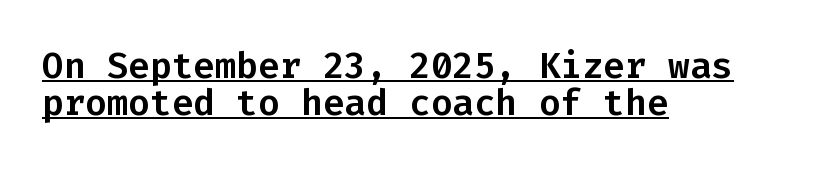
The image shows 36 px sans-serif type, upright, monospaced; set left-aligned, tight line spacing (1.03x), normal letter spacing, underlined; low stroke contrast and a medium x-height.
